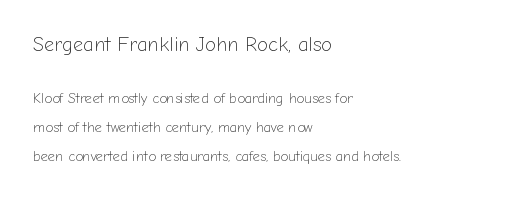
{"italic": "no", "bold": "no", "underline": "no", "align": "left", "line_spacing": "loose", "line_spacing_ratio": 2.06, "letter_spacing": "normal", "letter_spacing_em": 0.0, "larger_block": "first", "size_ratio": 1.43, "glyph_px": 20}
